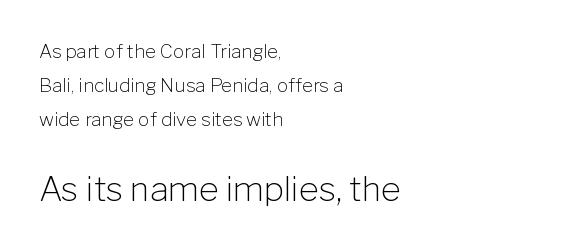
{"serif": "no", "italic": "no", "bold": "no", "weight": "light", "width": "normal", "stroke_contrast": "low", "x_height": "medium", "monospaced": "no", "underline": "no", "align": "left", "line_spacing_ratio": 1.79, "letter_spacing": "normal", "letter_spacing_em": 0.0, "larger_block": "second", "size_ratio": 1.79, "glyph_px": 34}
